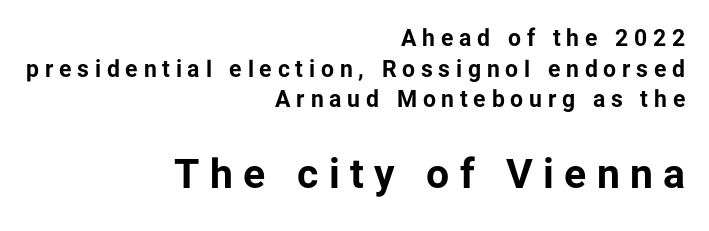
{"serif": "no", "italic": "no", "bold": "yes", "weight": "bold", "width": "normal", "stroke_contrast": "low", "x_height": "medium", "monospaced": "no", "underline": "no", "align": "right", "line_spacing": "normal", "line_spacing_ratio": 1.33, "letter_spacing": "wide", "letter_spacing_em": 0.25, "larger_block": "second", "size_ratio": 1.78, "glyph_px": 41}
